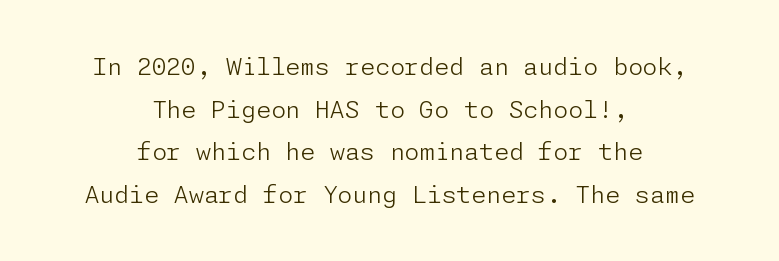
Heaviness? Minimal to ordinary, like unemphasized prose. The letters sit at their default tracking, neither squeezed nor spread. When letters stand straight like this, we call the style roman or upright. Each row of text sits above clean, open space. Short and long lines alike share a common midpoint.
